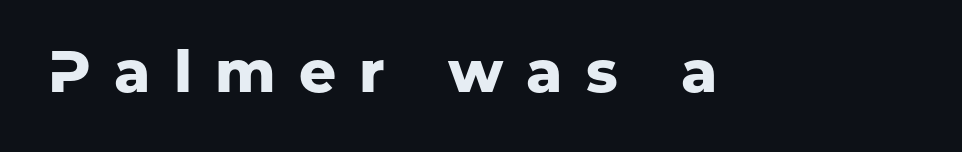
Q: Is the text bold? A: Yes.
Q: Is the text italic (slanted)? A: No, it is upright.
Q: Is the typeface a serif or a sans-serif typeface? A: Sans-serif.
Q: Is the text underlined? A: No.
Q: Is the spacing between letters normal or unusually wide? A: Unusually wide.
Q: Width (condensed, normal, or wide)? A: Normal.
Q: Stroke contrast? A: Low.
Q: x-height? A: Medium.
Q: Monospaced? A: No.
